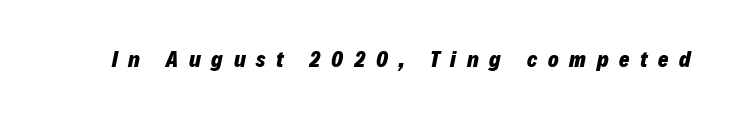
Q: Is the text bold? A: Yes.
Q: Is the text italic (slanted)? A: Yes, it leans right by about 12 degrees.
Q: Is the text underlined? A: No.
Q: Is the spacing between letters normal or unusually wide? A: Unusually wide.
